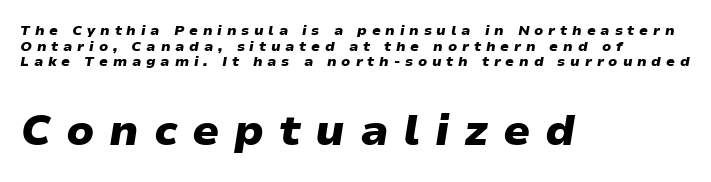
Spacing between characters has been opened up far beyond the box default. The typography opts for an oblique posture over an upright one. Character widths vary here, with narrow letters taking less room than wide ones. Leading: reduced. This sample is left-justified, so line endings fall wherever the words run out.
